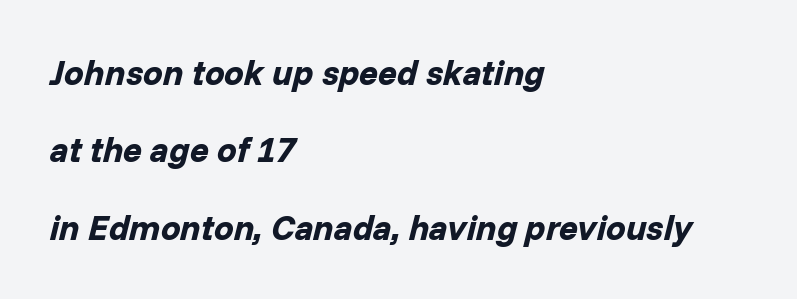
Q: Is the text bold? A: Yes.
Q: Is the text italic (slanted)? A: Yes, it leans right by about 14 degrees.
Q: Is the text underlined? A: No.
Q: How is the paragraph aligned? A: Left-aligned.
Q: Is the spacing between letters normal or unusually wide? A: Normal.
Q: Is the spacing between lines tight, normal or loose? A: Loose.
Q: Width (condensed, normal, or wide)? A: Normal.
Q: Stroke contrast? A: Low.
Q: x-height? A: Medium.
Q: Monospaced? A: No.
